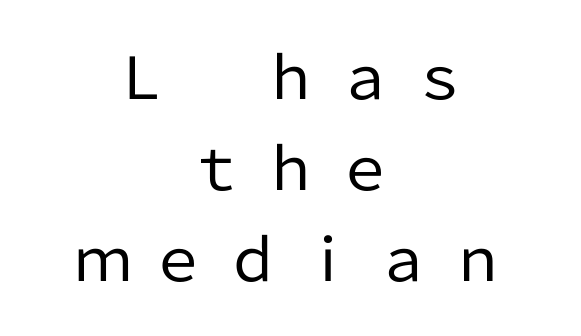
Q: Is the text bold? A: No.
Q: Is the text italic (slanted)? A: No, it is upright.
Q: Is the typeface a serif or a sans-serif typeface? A: Sans-serif.
Q: Is the text underlined? A: No.
Q: How is the paragraph aligned? A: Centered.
Q: Is the spacing between letters normal or unusually wide? A: Unusually wide.
Q: Is the spacing between lines tight, normal or loose? A: Normal.
Q: Width (condensed, normal, or wide)? A: Normal.
Q: Stroke contrast? A: Low.
Q: x-height? A: Medium.
Q: Monospaced? A: No.
